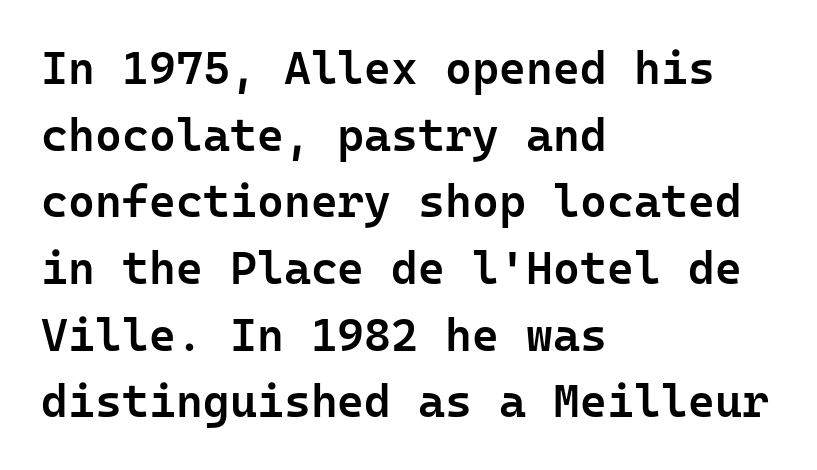
{"serif": "no", "italic": "no", "bold": "semi", "weight": "semibold", "width": "normal", "stroke_contrast": "low", "x_height": "medium", "monospaced": "yes", "underline": "no", "align": "left", "line_spacing": "normal", "line_spacing_ratio": 1.45, "letter_spacing": "normal", "letter_spacing_em": 0.0, "glyph_px": 46}
